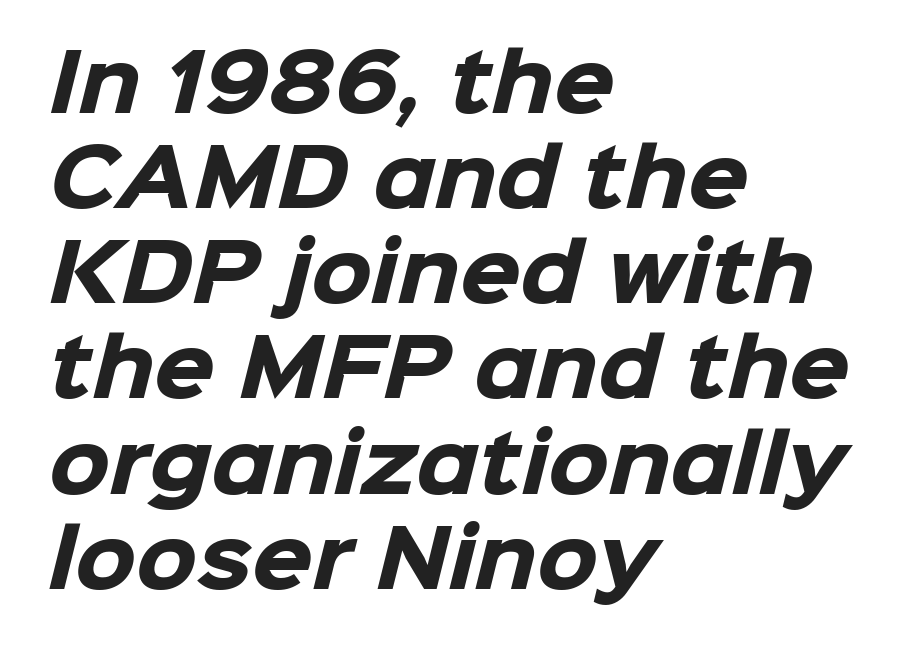
{"serif": "no", "bold": "yes", "weight": "heavy", "width": "normal", "stroke_contrast": "low", "x_height": "medium", "monospaced": "no", "underline": "no", "align": "left", "line_spacing_ratio": 1.22, "letter_spacing": "normal", "letter_spacing_em": 0.0, "glyph_px": 78}
